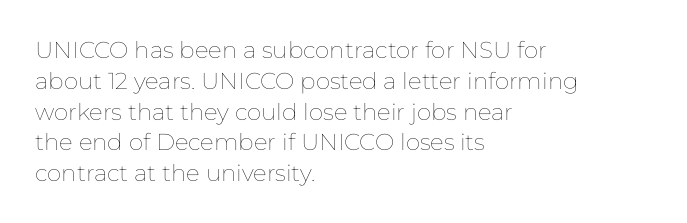
{"italic": "no", "bold": "no", "underline": "no", "align": "left", "line_spacing": "normal", "line_spacing_ratio": 1.34, "letter_spacing": "normal", "letter_spacing_em": 0.0, "glyph_px": 23}
